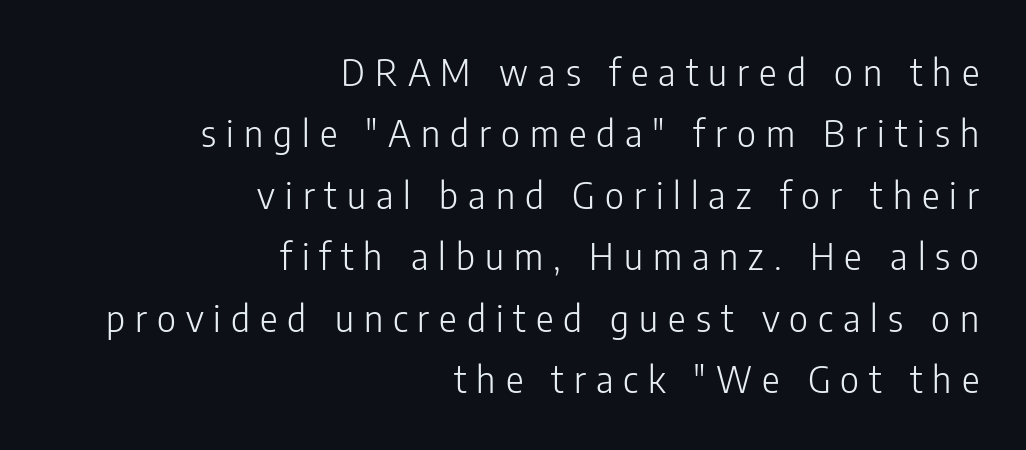
The image shows 37 px light, condensed sans-serif type, upright; set right-aligned, normal line spacing (1.66x), unusually wide letter spacing (+0.27 em), not underlined; low stroke contrast and a medium x-height.
